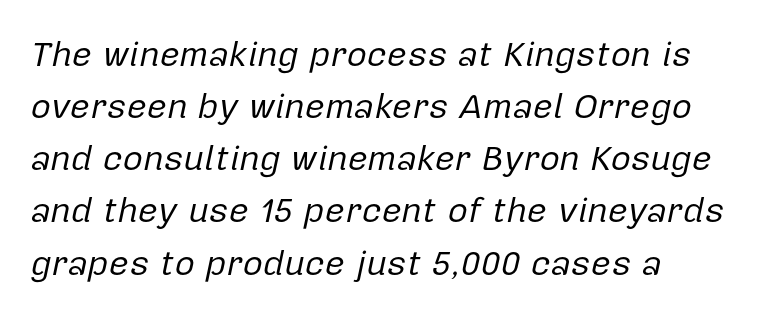
Evenly set lines give the paragraph a standard silhouette. The whole block is typeset with a tilt. Vertical stems look standard width or narrower in stroke. Anything drawn beneath the words? Only blank space. Here the designer chose a conventional face with non-uniform glyph widths.
